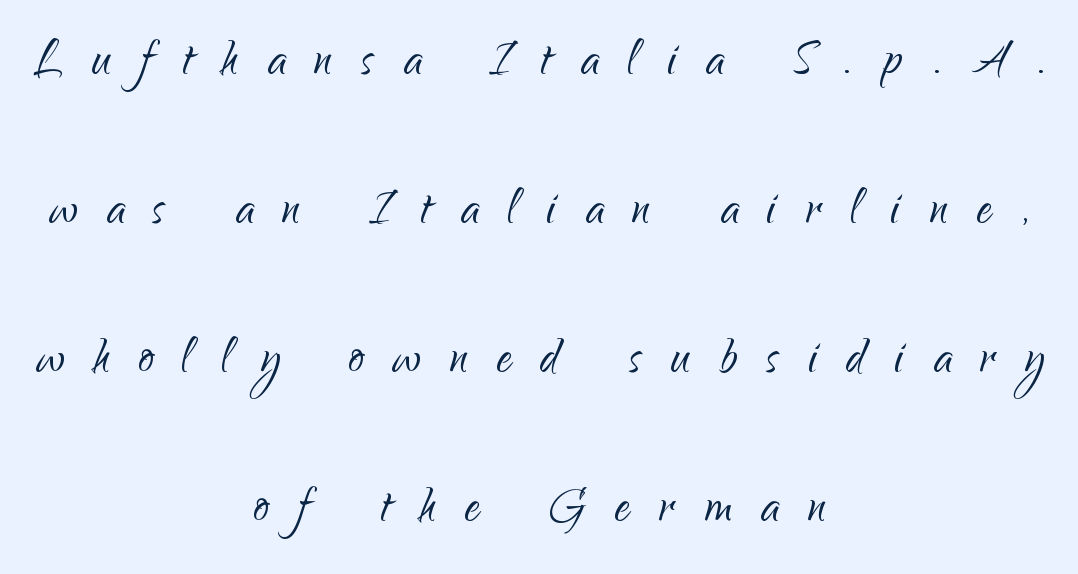
{"serif": "no", "bold": "no", "weight": "light", "width": "normal", "stroke_contrast": "low", "x_height": "small", "monospaced": "no", "underline": "no", "align": "center", "line_spacing": "loose", "line_spacing_ratio": 2.44, "letter_spacing": "wide", "letter_spacing_em": 0.48, "glyph_px": 61}
